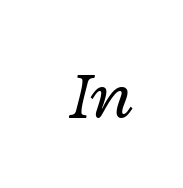
The axis of the letterforms is tilted away from vertical. The passage shown is typed in a proportional face where columns would drift. Anything drawn beneath the words? Only blank space. Heft: none added — not bold. All the whitespace from short lines collects on the left.
